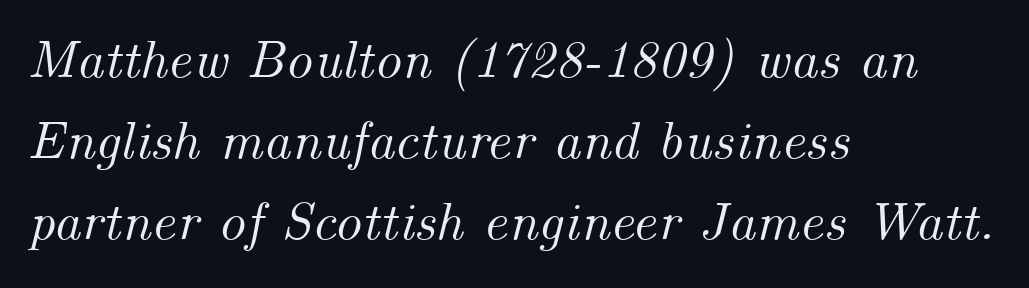
The setting favours the left margin, as ordinary paragraphs usually do. Looks like regular typesetting: each glyph gets only the width it needs. Compared with typical paragraphs, the rows here are spaced about the same. The lettering tilts uniformly, giving the passage an italic look.
